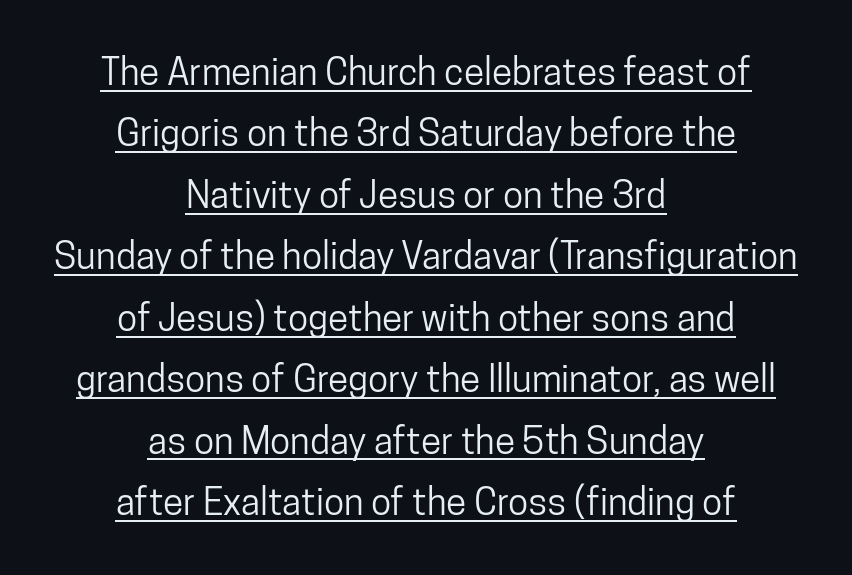
{"serif": "no", "italic": "no", "width": "condensed", "stroke_contrast": "low", "x_height": "medium", "monospaced": "no", "underline": "yes", "align": "center", "line_spacing": "normal", "line_spacing_ratio": 1.66, "letter_spacing": "normal", "letter_spacing_em": 0.0, "glyph_px": 37}
